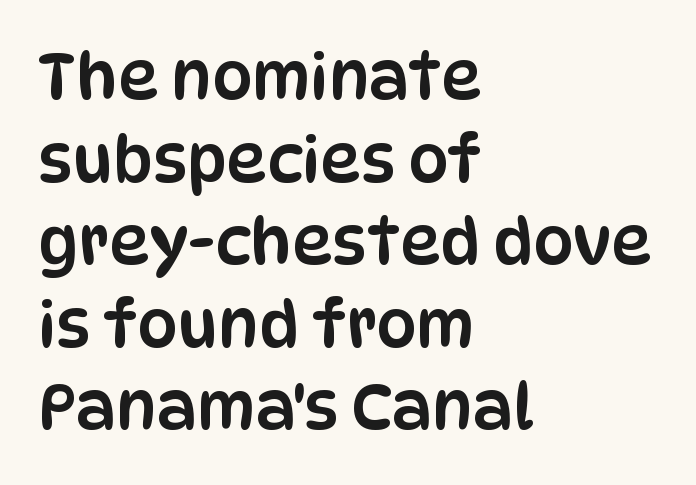
Q: Is the text italic (slanted)? A: No, it is upright.
Q: Is the typeface a serif or a sans-serif typeface? A: Sans-serif.
Q: Is the text underlined? A: No.
Q: How is the paragraph aligned? A: Left-aligned.
Q: Is the spacing between letters normal or unusually wide? A: Normal.
Q: Is the spacing between lines tight, normal or loose? A: Normal.
Q: Width (condensed, normal, or wide)? A: Condensed.
Q: Stroke contrast? A: Low.
Q: x-height? A: Large.
Q: Monospaced? A: No.
